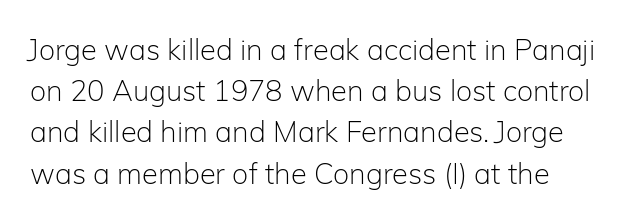
{"serif": "no", "italic": "no", "bold": "no", "weight": "light", "width": "normal", "stroke_contrast": "low", "x_height": "medium", "monospaced": "no", "underline": "no", "align": "left", "line_spacing": "normal", "line_spacing_ratio": 1.42, "letter_spacing": "normal", "letter_spacing_em": 0.0, "glyph_px": 29}
